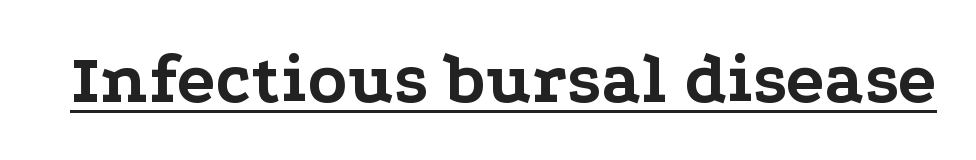
{"serif": "yes", "italic": "no", "bold": "yes", "weight": "bold", "width": "wide", "stroke_contrast": "low", "x_height": "medium", "monospaced": "no", "underline": "yes", "letter_spacing": "normal", "letter_spacing_em": 0.0, "glyph_px": 72}
